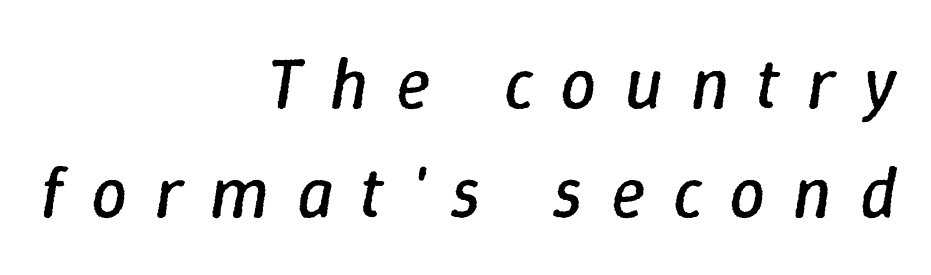
The image shows 72 px regular-weight type, italic (leaning right); set right-aligned, normal line spacing (1.52x), unusually wide letter spacing (+0.38 em), not underlined; low stroke contrast and a medium x-height.
